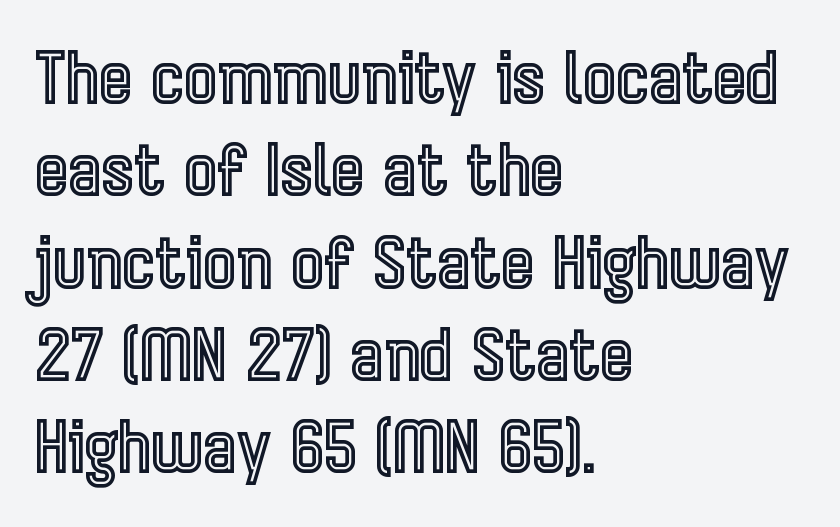
{"italic": "no", "width": "condensed", "x_height": "medium", "monospaced": "no", "underline": "no", "align": "left", "line_spacing": "normal", "line_spacing_ratio": 1.3, "letter_spacing": "normal", "letter_spacing_em": 0.0, "glyph_px": 71}
